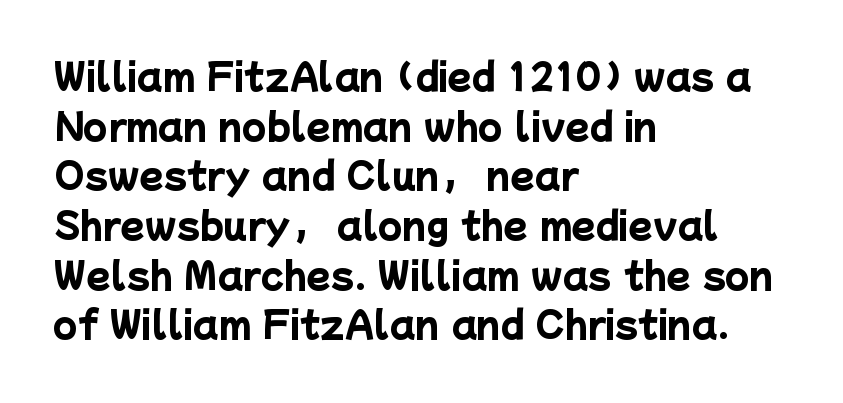
The image shows 35 px heavy sans-serif type; set left-aligned, normal line spacing (1.42x), normal letter spacing, not underlined; low stroke contrast and a medium x-height.
